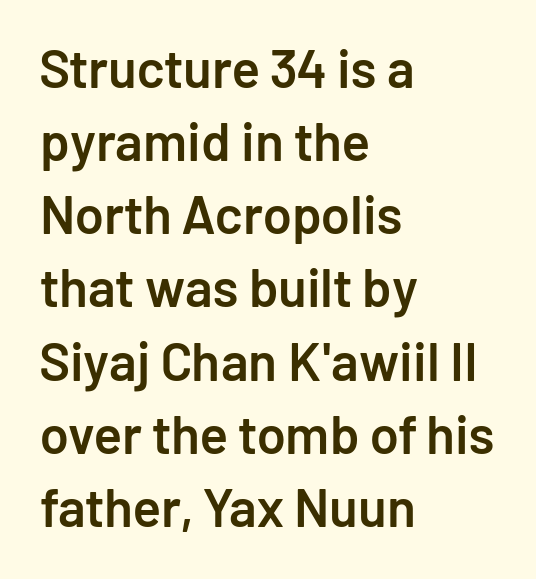
Q: Is the text bold? A: Semi-bold.
Q: Is the text italic (slanted)? A: No, it is upright.
Q: Is the typeface a serif or a sans-serif typeface? A: Sans-serif.
Q: Is the text underlined? A: No.
Q: How is the paragraph aligned? A: Left-aligned.
Q: Is the spacing between letters normal or unusually wide? A: Normal.
Q: Is the spacing between lines tight, normal or loose? A: Normal.
Q: Width (condensed, normal, or wide)? A: Normal.
Q: Stroke contrast? A: Low.
Q: x-height? A: Medium.
Q: Monospaced? A: No.
